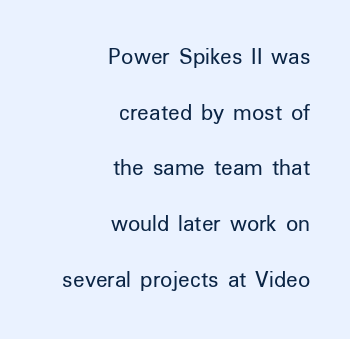
Tracking value appears to be zero — textbook default spacing. This reads as an unemphasized weight, regular at the heaviest. If you drew a ruler down the right edge, every line would touch it. The axis of the letterforms is exactly vertical. The zone under the glyphs is completely vacant. In terms of leading, this rendering errs on the spacious side.
